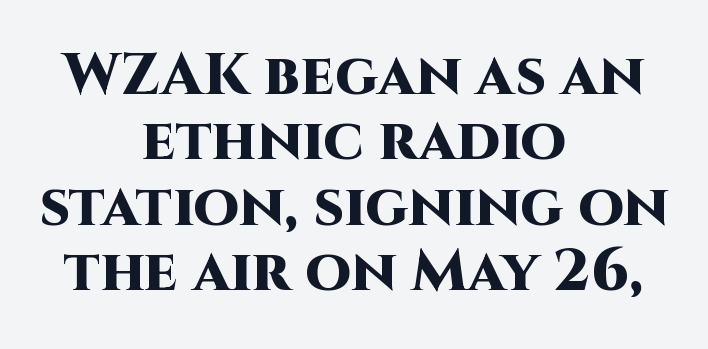
{"serif": "no", "italic": "no", "bold": "yes", "weight": "heavy", "width": "normal", "stroke_contrast": "high", "x_height": "large", "monospaced": "no", "underline": "no", "align": "center", "line_spacing": "tight", "line_spacing_ratio": 1.11, "letter_spacing": "normal", "letter_spacing_em": 0.0, "glyph_px": 59}
